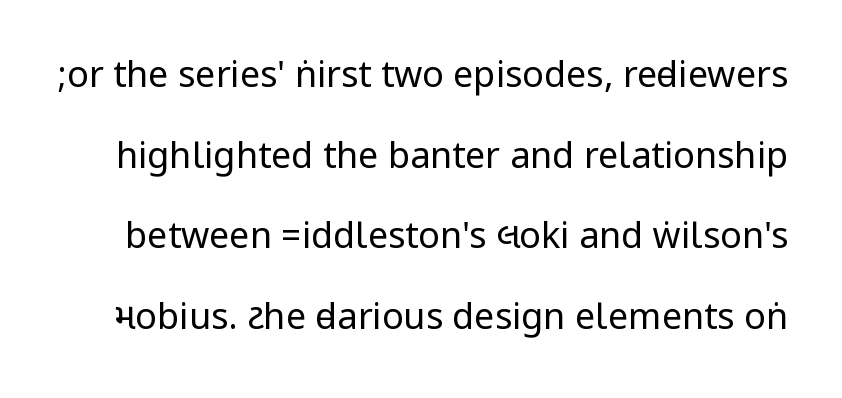
The image shows 36 px regular-weight, condensed sans-serif type, upright; set loose line spacing (2.24x), normal letter spacing, not underlined; low stroke contrast.
